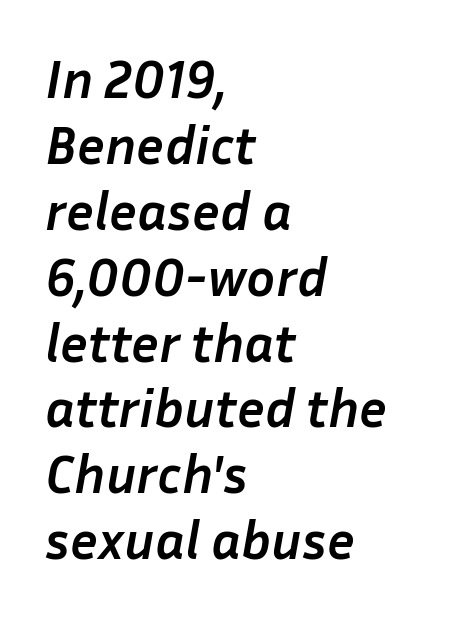
Character widths vary here, with narrow letters taking less room than wide ones. Thick stems and heavy bowls — unmistakably bold. Type without underlining. Is the block centered? No — it sits flush against the left margin. These lines were composed using italics. Nobody touched the tracking dial on this one.
